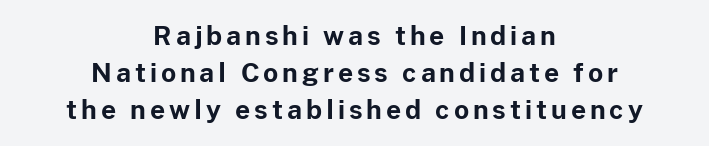
Q: Is the text bold? A: Yes.
Q: Is the text italic (slanted)? A: No, it is upright.
Q: Is the text underlined? A: No.
Q: How is the paragraph aligned? A: Centered.
Q: Is the spacing between lines tight, normal or loose? A: Normal.
